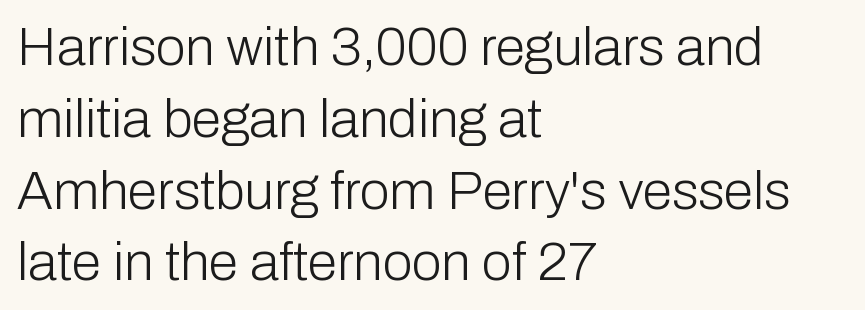
Inter-character spacing is left at the font's built-in metrics. Note the varied advance widths — an 'i' is clearly narrower than an 'm'. The gap between lines stays unmarked. In CSS terms this would be text-align: left.
